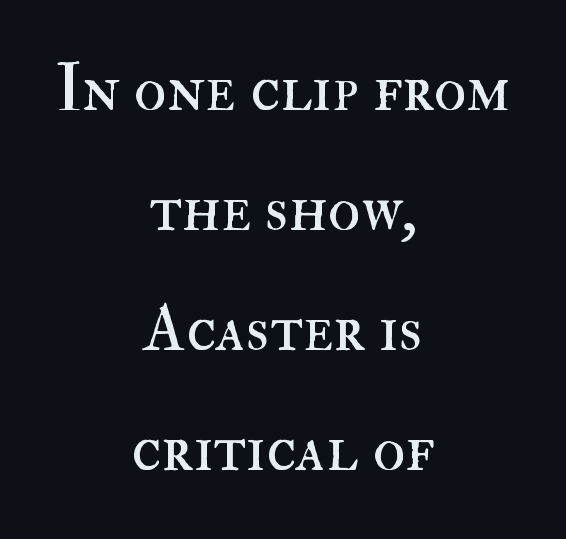
Q: Is the text bold? A: No.
Q: Is the text italic (slanted)? A: No, it is upright.
Q: Is the text underlined? A: No.
Q: How is the paragraph aligned? A: Centered.
Q: Is the spacing between letters normal or unusually wide? A: Normal.
Q: Width (condensed, normal, or wide)? A: Normal.
Q: Stroke contrast? A: High.
Q: x-height? A: Small.
Q: Monospaced? A: No.
